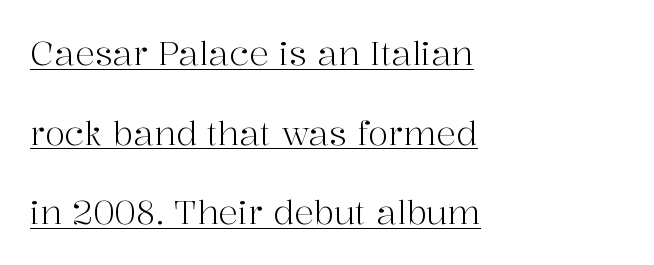
Q: Is the text bold? A: No.
Q: Is the text italic (slanted)? A: No, it is upright.
Q: Is the typeface a serif or a sans-serif typeface? A: Serif.
Q: Is the text underlined? A: Yes.
Q: How is the paragraph aligned? A: Left-aligned.
Q: Is the spacing between letters normal or unusually wide? A: Normal.
Q: Is the spacing between lines tight, normal or loose? A: Loose.
Q: Width (condensed, normal, or wide)? A: Normal.
Q: Stroke contrast? A: High.
Q: x-height? A: Medium.
Q: Monospaced? A: No.
